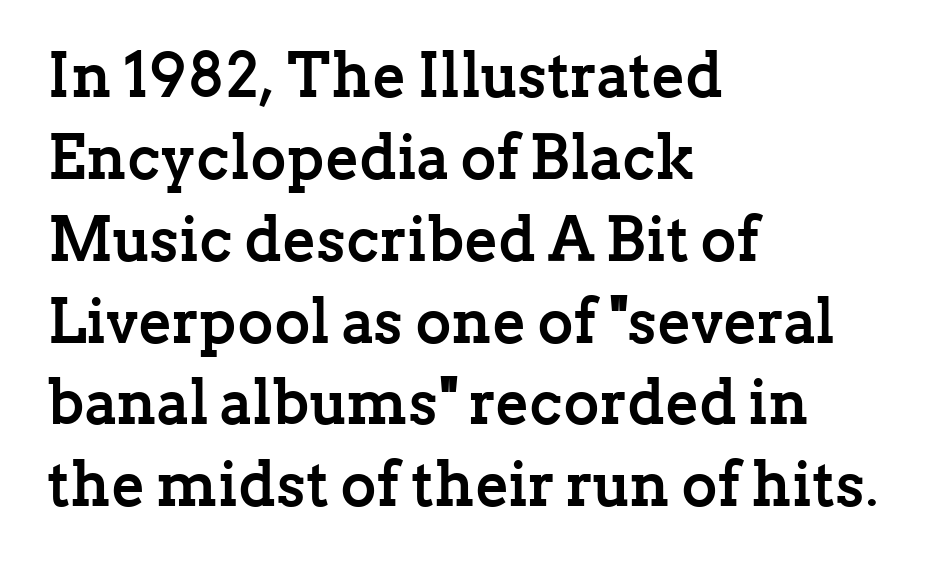
Q: Is the text bold? A: Yes.
Q: Is the text italic (slanted)? A: No, it is upright.
Q: Is the typeface a serif or a sans-serif typeface? A: Serif.
Q: Is the text underlined? A: No.
Q: How is the paragraph aligned? A: Left-aligned.
Q: Is the spacing between letters normal or unusually wide? A: Normal.
Q: Is the spacing between lines tight, normal or loose? A: Normal.
Q: Width (condensed, normal, or wide)? A: Normal.
Q: Stroke contrast? A: Low.
Q: x-height? A: Medium.
Q: Monospaced? A: No.
